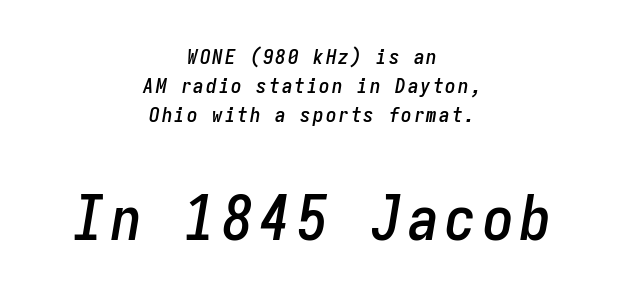
The image shows 62 px condensed type, italic (leaning right), monospaced; set centered, normal line spacing (1.38x), not underlined; the second (bottom) block is 2.95x larger; low stroke contrast and a medium x-height.
